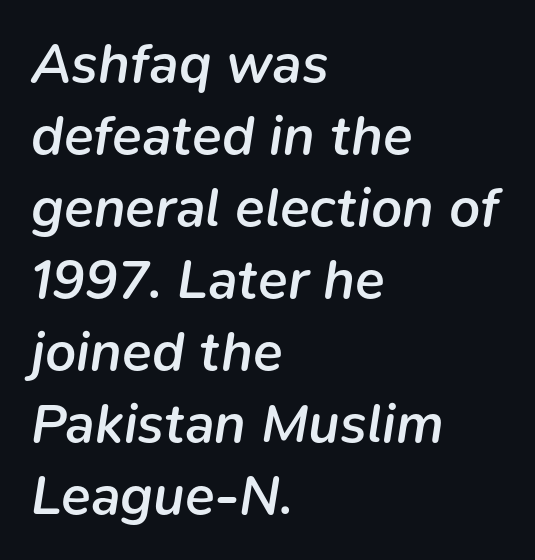
{"italic": "yes", "lean": "right", "slant_degrees": 9, "bold": "semi", "weight": "semibold", "width": "normal", "stroke_contrast": "low", "x_height": "medium", "monospaced": "no", "underline": "no", "align": "left", "line_spacing": "normal", "line_spacing_ratio": 1.31, "letter_spacing": "normal", "letter_spacing_em": 0.0, "glyph_px": 55}
